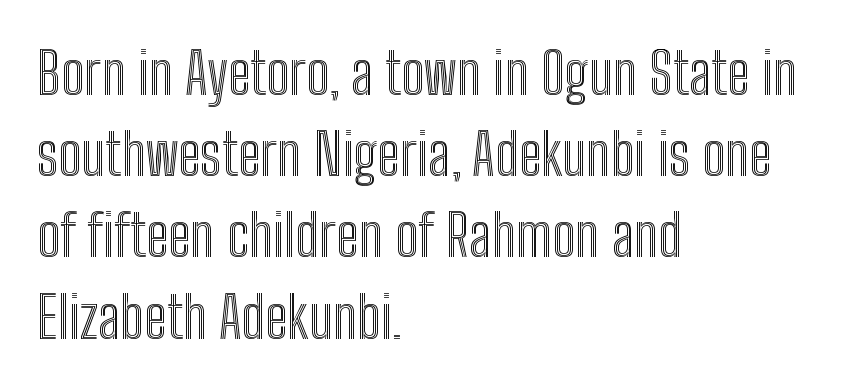
Q: Is the text italic (slanted)? A: No, it is upright.
Q: Is the text underlined? A: No.
Q: How is the paragraph aligned? A: Left-aligned.
Q: Is the spacing between letters normal or unusually wide? A: Normal.
Q: Is the spacing between lines tight, normal or loose? A: Normal.
Q: Width (condensed, normal, or wide)? A: Condensed.
Q: x-height? A: Medium.
Q: Monospaced? A: No.
